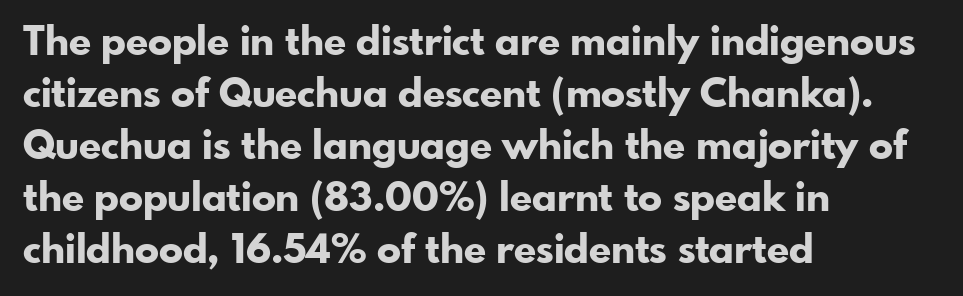
Q: Is the text bold? A: Yes.
Q: Is the text italic (slanted)? A: No, it is upright.
Q: Is the typeface a serif or a sans-serif typeface? A: Sans-serif.
Q: Is the text underlined? A: No.
Q: How is the paragraph aligned? A: Left-aligned.
Q: Is the spacing between letters normal or unusually wide? A: Normal.
Q: Is the spacing between lines tight, normal or loose? A: Normal.
Q: Width (condensed, normal, or wide)? A: Normal.
Q: Stroke contrast? A: Low.
Q: x-height? A: Small.
Q: Monospaced? A: No.
